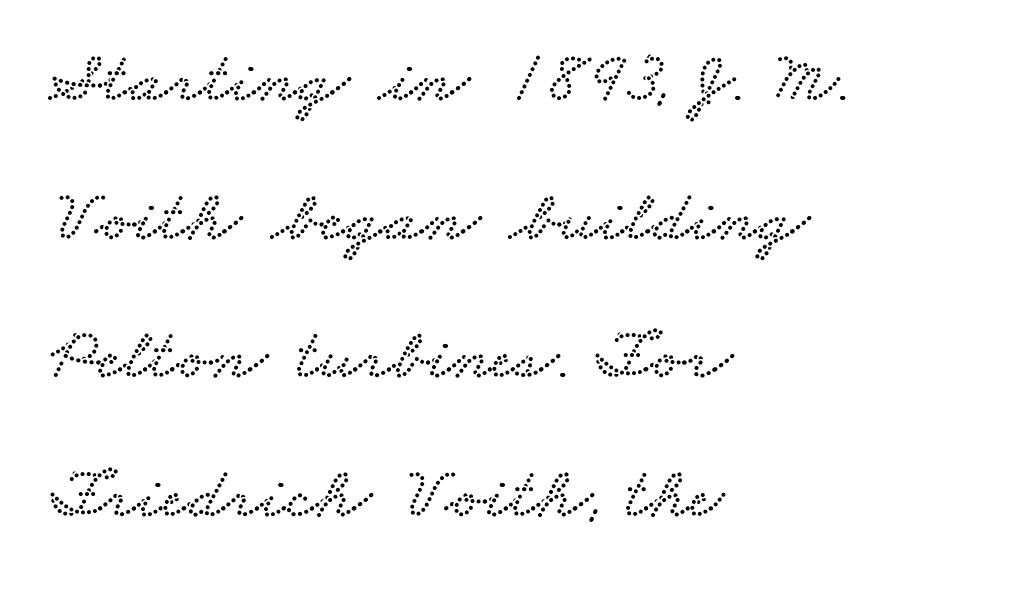
{"serif": "yes", "width": "wide", "stroke_contrast": "low", "x_height": "small", "monospaced": "no", "underline": "no", "align": "left", "line_spacing": "loose", "line_spacing_ratio": 1.9, "letter_spacing": "normal", "letter_spacing_em": 0.0, "glyph_px": 73}
